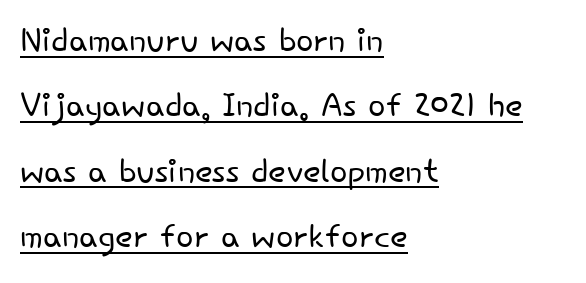
Is this a fixed-width face? No — the glyphs have proportional, varying widths. The words here are underlined. The line-height multiplier appears to be the usual default. Unlike italic type, these characters show no tilt at all. Letter spacing: default. Type style note: lacks serifs.
